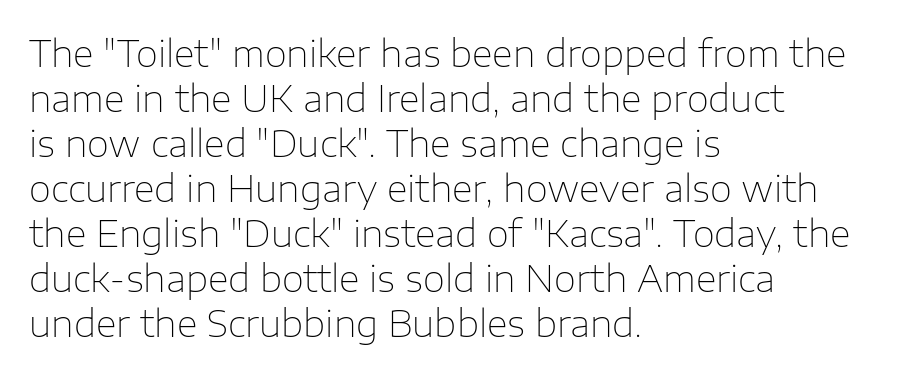
Q: Is the text bold? A: No.
Q: Is the text italic (slanted)? A: No, it is upright.
Q: Is the typeface a serif or a sans-serif typeface? A: Sans-serif.
Q: Is the text underlined? A: No.
Q: How is the paragraph aligned? A: Left-aligned.
Q: Is the spacing between letters normal or unusually wide? A: Normal.
Q: Is the spacing between lines tight, normal or loose? A: Normal.
Q: Width (condensed, normal, or wide)? A: Normal.
Q: Stroke contrast? A: Low.
Q: x-height? A: Medium.
Q: Monospaced? A: No.
